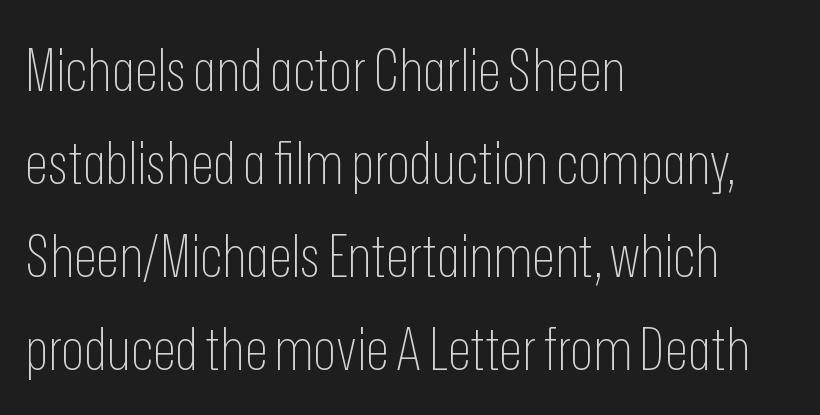
If you measured baseline to baseline, you'd find a middling distance. Weight: not bold — regular or lighter. The gap between lines stays unmarked. No italicization has been applied; the sample stays upright. Layout note: lines flush left.
